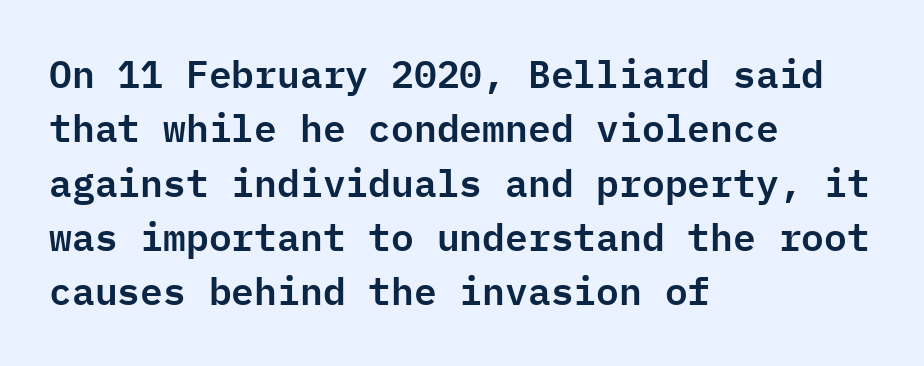
Italic: no, the glyphs are upright roman. Horizontal bands of white between lines are of average thickness. One-word summary of the alignment: left. Is this a fixed-width face? Yes — each glyph sits in an identical cell. Honestly, there is no underline to notice here at all. Look at the bottom of the vertical strokes: they stop flat, with no serifs.
